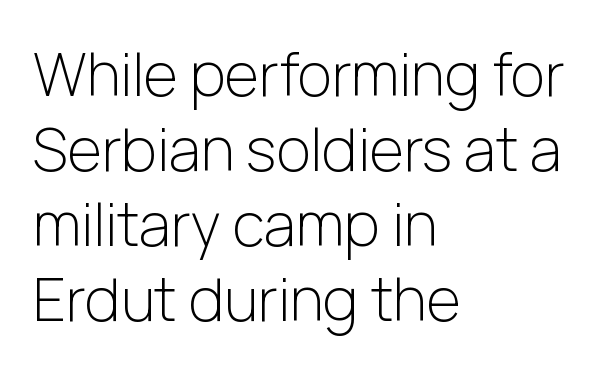
Q: Is the text bold? A: No.
Q: Is the text italic (slanted)? A: No, it is upright.
Q: Is the typeface a serif or a sans-serif typeface? A: Sans-serif.
Q: Is the text underlined? A: No.
Q: How is the paragraph aligned? A: Left-aligned.
Q: Is the spacing between letters normal or unusually wide? A: Normal.
Q: Is the spacing between lines tight, normal or loose? A: Normal.
Q: Width (condensed, normal, or wide)? A: Normal.
Q: Stroke contrast? A: Low.
Q: x-height? A: Medium.
Q: Monospaced? A: No.
